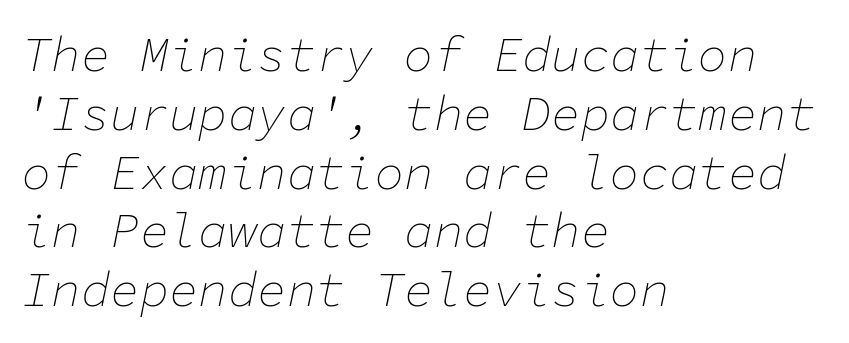
Q: Is the text bold? A: No.
Q: Is the text italic (slanted)? A: Yes, it leans right by about 11 degrees.
Q: Is the text underlined? A: No.
Q: How is the paragraph aligned? A: Left-aligned.
Q: Is the spacing between letters normal or unusually wide? A: Normal.
Q: Width (condensed, normal, or wide)? A: Normal.
Q: Stroke contrast? A: Low.
Q: x-height? A: Medium.
Q: Monospaced? A: Yes.
